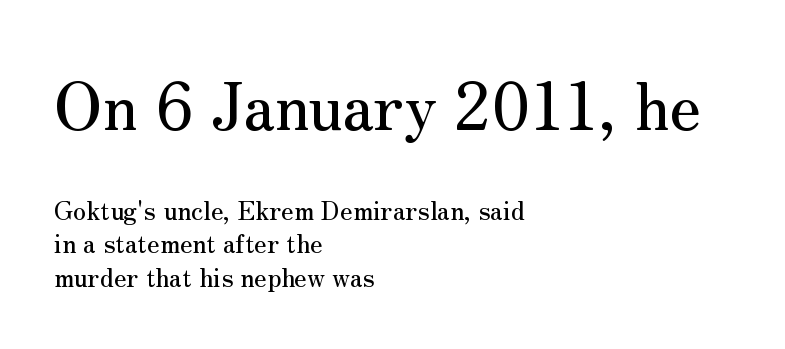
{"serif": "yes", "italic": "no", "width": "normal", "stroke_contrast": "medium", "x_height": "small", "monospaced": "no", "underline": "no", "align": "left", "line_spacing": "normal", "line_spacing_ratio": 1.28, "letter_spacing": "normal", "letter_spacing_em": 0.0, "larger_block": "first", "size_ratio": 2.5, "glyph_px": 65}
